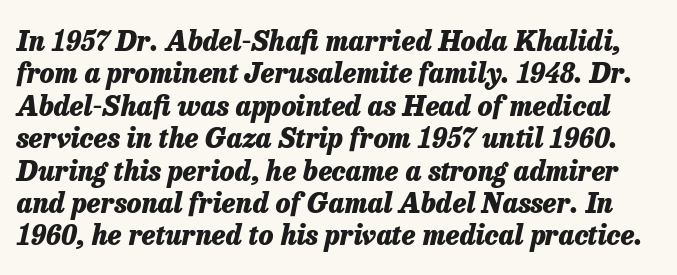
The image shows 27 px bold type, italic (leaning right); set line spacing 1.2x, normal letter spacing, not underlined.
